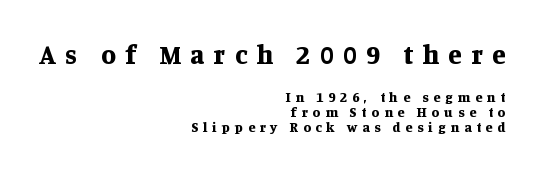
{"italic": "no", "bold": "yes", "underline": "no", "align": "right", "line_spacing": "tight", "line_spacing_ratio": 1.08, "letter_spacing": "wide", "letter_spacing_em": 0.35, "larger_block": "first", "size_ratio": 1.93, "glyph_px": 27}
